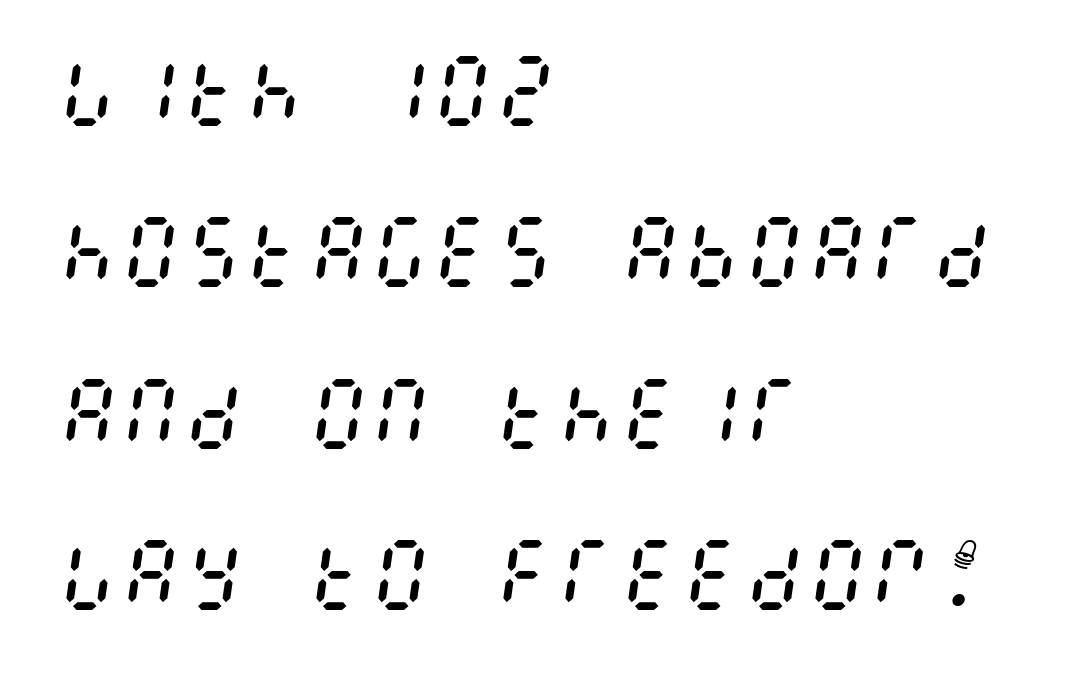
There is no visible air inserted between adjacent glyphs. Each row of text sits above clean, open space. The glyphs look as if they've been sheared to an angle. Horizontally, the lines are justified to the leading edge only. The letters look calm and open, with moderate or lighter stems.
